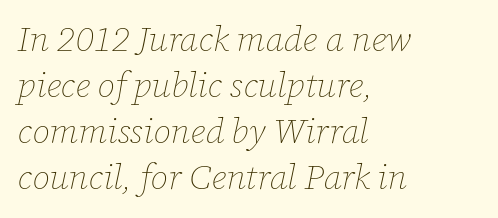
{"italic": "yes", "lean": "right", "slant_degrees": 12, "bold": "no", "weight": "thin", "width": "normal", "stroke_contrast": "low", "x_height": "medium", "monospaced": "no", "underline": "no", "align": "left", "line_spacing": "normal", "line_spacing_ratio": 1.31, "letter_spacing": "normal", "letter_spacing_em": 0.0, "glyph_px": 35}
